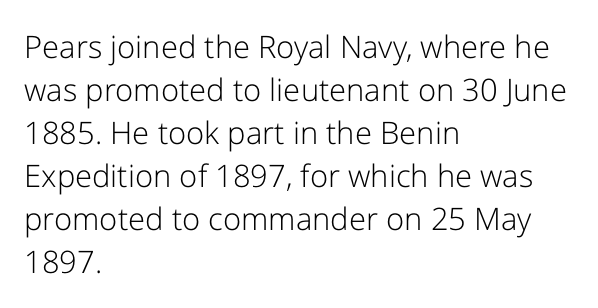
{"serif": "no", "italic": "no", "bold": "no", "weight": "light", "width": "normal", "stroke_contrast": "low", "x_height": "medium", "monospaced": "no", "underline": "no", "align": "left", "line_spacing": "normal", "line_spacing_ratio": 1.39, "letter_spacing": "normal", "letter_spacing_em": 0.0, "glyph_px": 31}
